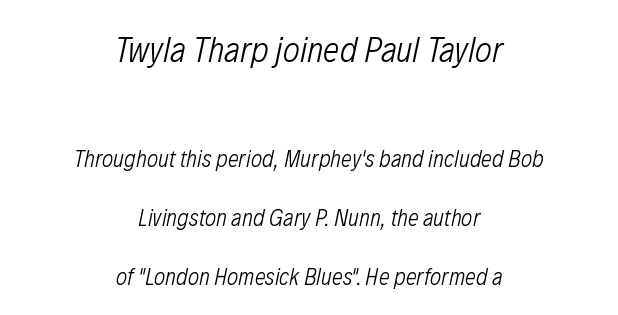
Rendered with sloped, italic letterforms. Large over small — that's the arrangement of the two blocks here. Beneath every word, the page is bare. Caption: standard tracking, unaltered.
